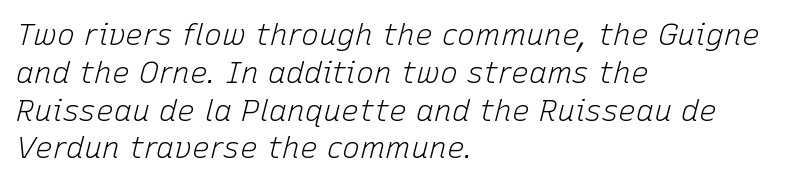
{"italic": "yes", "lean": "right", "slant_degrees": 15, "bold": "no", "weight": "light", "width": "normal", "stroke_contrast": "low", "x_height": "medium", "monospaced": "no", "underline": "no", "align": "left", "line_spacing": "normal", "line_spacing_ratio": 1.26, "letter_spacing": "normal", "letter_spacing_em": 0.0, "glyph_px": 30}
